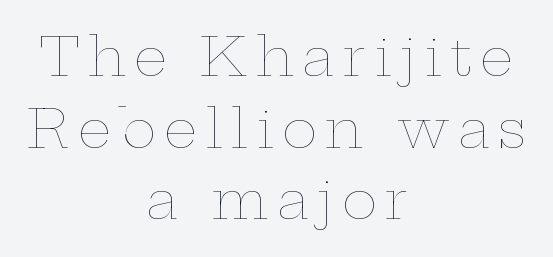
{"italic": "no", "bold": "no", "weight": "thin", "width": "wide", "stroke_contrast": "low", "x_height": "medium", "monospaced": "no", "underline": "no", "align": "center", "line_spacing": "normal", "line_spacing_ratio": 1.35, "glyph_px": 53}
